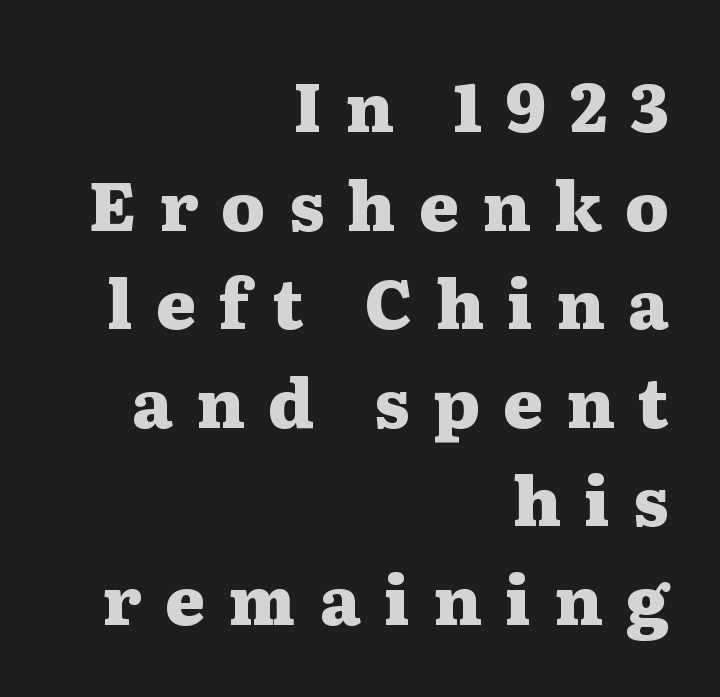
Short and long lines alike share a common ending point at right. The tracking jumps out immediately: characters are airy and widely separated. You could not count columns in this text — the font is proportionally spaced. The lettering holds an erect, upright posture throughout. The space directly below the letters is spotless.
